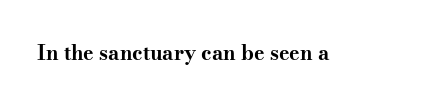
The rendering keeps characters at their native spacing. Underlining? Definitely not there. Nope, not italic — everything's standing straight. Set as a true bold cut, around the 700 mark.
